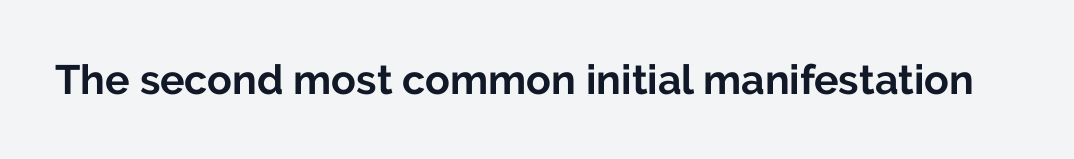
The lettering holds an erect, upright posture throughout. In terms of weight, the rendering is a true, heavy bold. Beneath every word, the page is bare. The type family on display is of the sans-serif kind. Does extra space separate the letters? No, they use regular spacing. Each letter keeps its own natural width here, so spacing adapts to shape.
